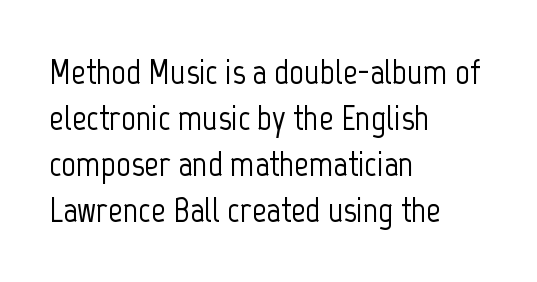
Q: Is the text italic (slanted)? A: No, it is upright.
Q: Is the typeface a serif or a sans-serif typeface? A: Sans-serif.
Q: Is the text underlined? A: No.
Q: How is the paragraph aligned? A: Left-aligned.
Q: Is the spacing between letters normal or unusually wide? A: Normal.
Q: Is the spacing between lines tight, normal or loose? A: Normal.
Q: Width (condensed, normal, or wide)? A: Condensed.
Q: Stroke contrast? A: Low.
Q: x-height? A: Medium.
Q: Monospaced? A: No.
